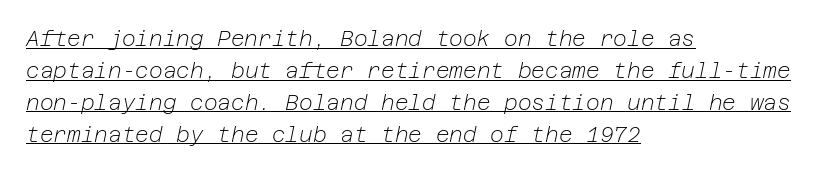
Q: Is the text bold? A: No.
Q: Is the text italic (slanted)? A: Yes, it leans right by about 12 degrees.
Q: Is the text underlined? A: Yes.
Q: How is the paragraph aligned? A: Left-aligned.
Q: Is the spacing between letters normal or unusually wide? A: Normal.
Q: Is the spacing between lines tight, normal or loose? A: Normal.
